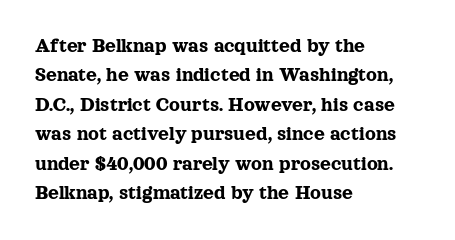
Q: Is the text italic (slanted)? A: No, it is upright.
Q: Is the text underlined? A: No.
Q: How is the paragraph aligned? A: Left-aligned.
Q: Is the spacing between letters normal or unusually wide? A: Normal.
Q: Is the spacing between lines tight, normal or loose? A: Normal.
